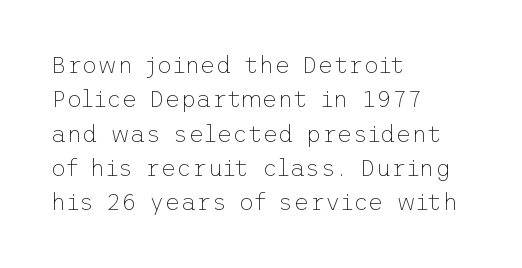
Vertical stems look standard width or narrower in stroke. Default kerning and tracking; the words read as compact shapes. These lines are set flush left with a ragged right edge. The baseline area is clear.
